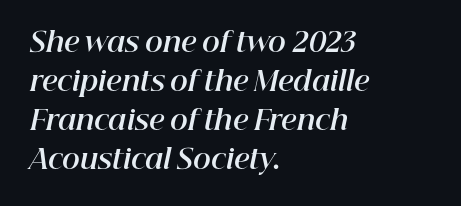
{"italic": "yes", "lean": "right", "slant_degrees": 12, "bold": "yes", "underline": "no", "align": "left", "line_spacing": "normal", "line_spacing_ratio": 1.45, "letter_spacing": "normal", "letter_spacing_em": 0.0, "glyph_px": 27}
